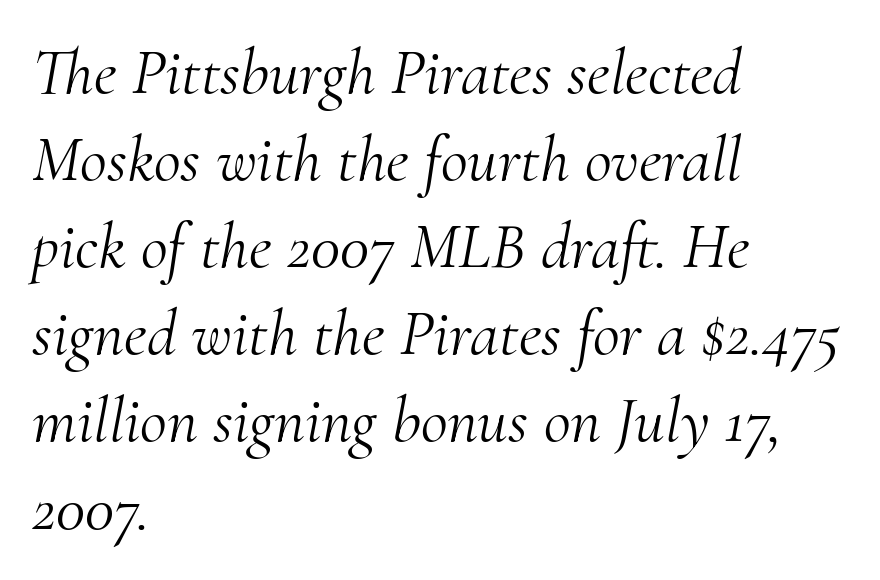
{"serif": "yes", "italic": "yes", "lean": "right", "slant_degrees": 10, "bold": "no", "weight": "light", "width": "normal", "stroke_contrast": "medium", "x_height": "small", "monospaced": "no", "underline": "no", "align": "left", "line_spacing": "normal", "line_spacing_ratio": 1.32, "letter_spacing": "normal", "letter_spacing_em": 0.0, "glyph_px": 66}
